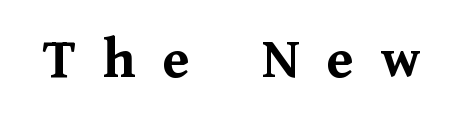
The image shows 59 px semibold serif type, upright; set unusually wide letter spacing (+0.45 em), not underlined; medium stroke contrast and a medium x-height.
